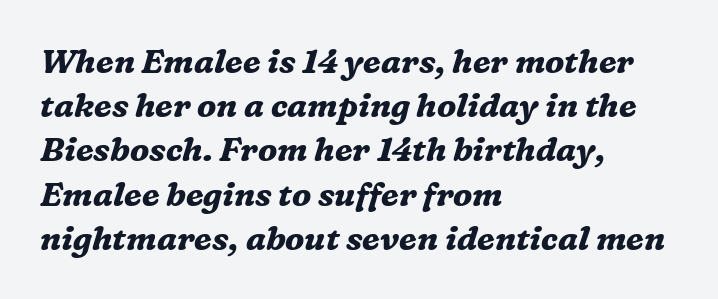
{"serif": "yes", "italic": "yes", "lean": "right", "slant_degrees": 16, "bold": "yes", "weight": "bold", "width": "normal", "stroke_contrast": "medium", "x_height": "medium", "monospaced": "no", "underline": "no", "align": "left", "line_spacing": "normal", "line_spacing_ratio": 1.34, "letter_spacing": "normal", "letter_spacing_em": 0.0, "glyph_px": 33}
